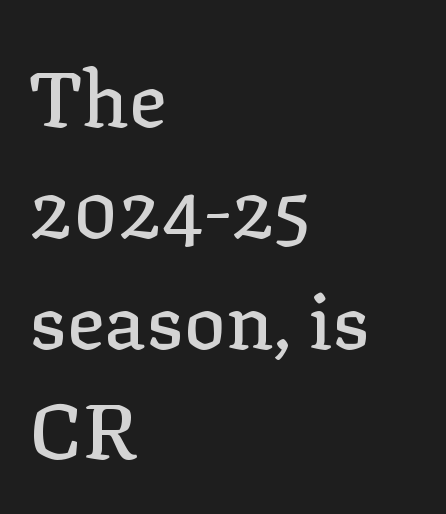
Q: Is the text italic (slanted)? A: No, it is upright.
Q: Is the typeface a serif or a sans-serif typeface? A: Serif.
Q: Is the text underlined? A: No.
Q: How is the paragraph aligned? A: Left-aligned.
Q: Is the spacing between letters normal or unusually wide? A: Normal.
Q: Is the spacing between lines tight, normal or loose? A: Normal.
Q: Width (condensed, normal, or wide)? A: Normal.
Q: Stroke contrast? A: Low.
Q: x-height? A: Medium.
Q: Monospaced? A: No.
